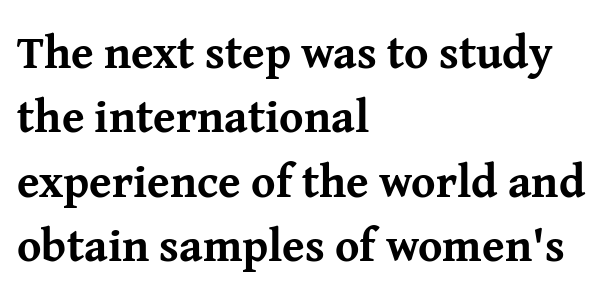
The image shows 46 px bold serif type, upright; set left-aligned, normal line spacing (1.4x), normal letter spacing, not underlined; medium stroke contrast and a medium x-height.
